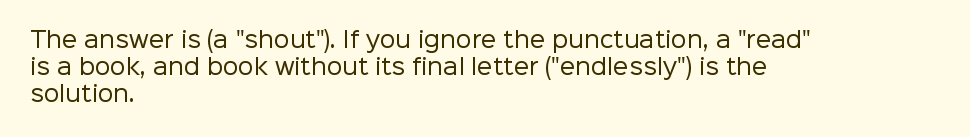
{"italic": "no", "bold": "no", "underline": "no", "align": "left", "line_spacing_ratio": 1.22, "letter_spacing": "normal", "letter_spacing_em": 0.0, "glyph_px": 22}
